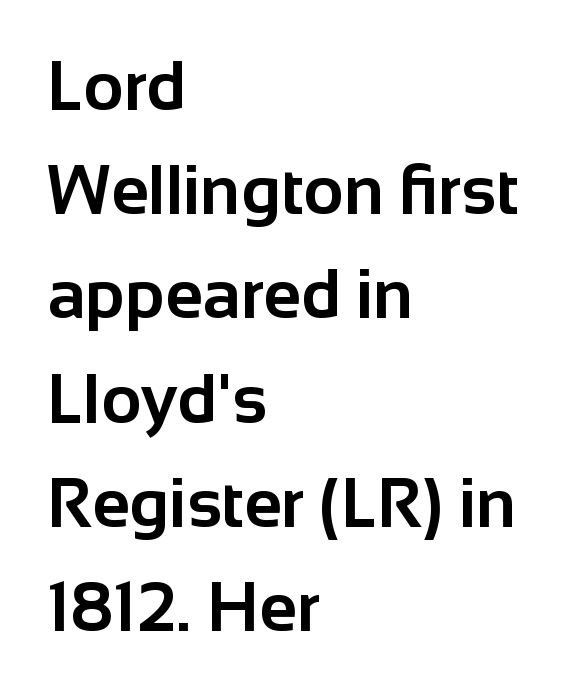
Are there feet on the stems? There aren't — it's a sans. No extra tracking has been applied to these lines. Do the characters align in a grid? No, the font is proportional. The paragraph has a hard left edge and a soft right edge. Beneath every word, the page is bare.
